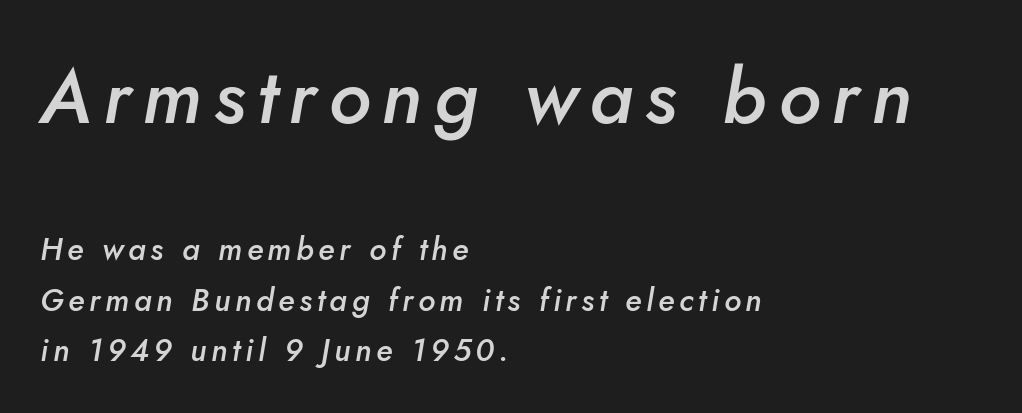
{"italic": "yes", "lean": "right", "slant_degrees": 10, "bold": "semi", "weight": "semibold", "width": "normal", "stroke_contrast": "low", "x_height": "small", "monospaced": "no", "underline": "no", "align": "left", "line_spacing": "normal", "line_spacing_ratio": 1.62, "larger_block": "first", "size_ratio": 2.48, "glyph_px": 77}
